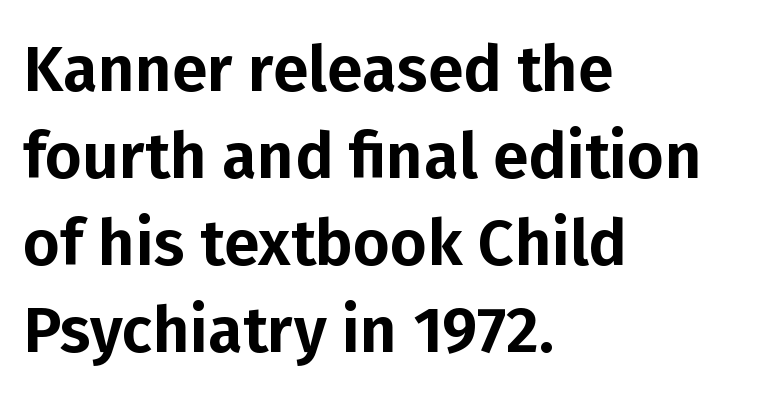
This rendering features lettering with no underline. Leading: standard. Classification — sans serif. The specimen reads as upright at a glance.
